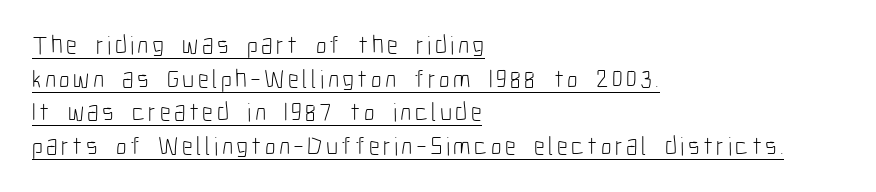
The image shows 26 px text type, upright; set left-aligned, normal line spacing (1.29x), underlined.
